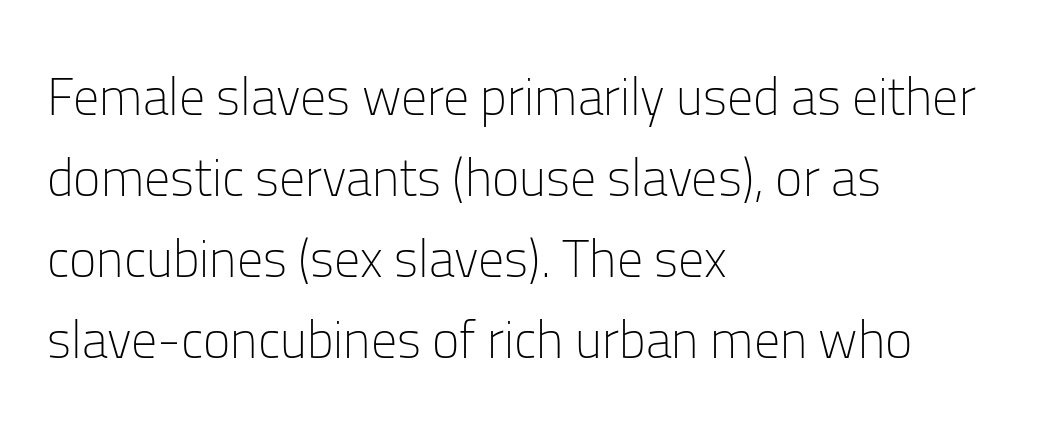
The image shows 52 px light sans-serif type, upright; set left-aligned, normal line spacing (1.56x), normal letter spacing, not underlined; low stroke contrast and a medium x-height.
